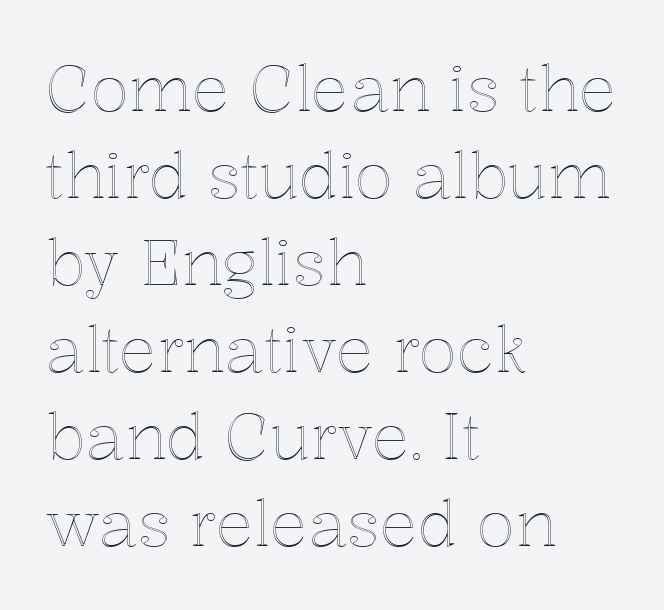
Layout note: lines flush left. Notice how the stems are strictly vertical — no italics here. The type is set solid horizontally, with unmodified tracking. This sample keeps an unexceptional amount of space between lines. A clean baseline with only descenders dipping below it. Character widths vary here, with narrow letters taking less room than wide ones.
